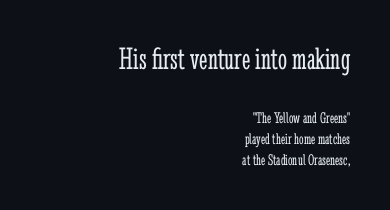
The image shows 32 px light, condensed serif type, upright; set right-aligned, normal line spacing (1.32x), normal letter spacing, not underlined; the first (top) block is 2.0x larger; low stroke contrast and a medium x-height.
